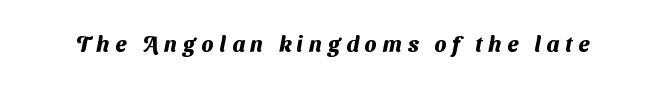
The image shows 22 px bold type; set unusually wide letter spacing (+0.27 em), not underlined.
